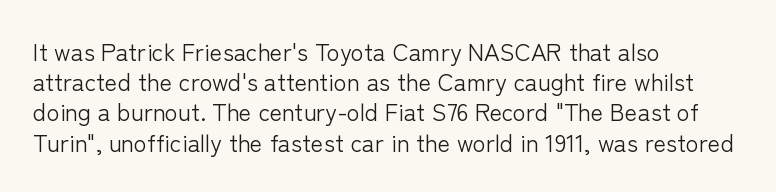
Q: Is the text bold? A: No.
Q: Is the text italic (slanted)? A: No, it is upright.
Q: Is the text underlined? A: No.
Q: How is the paragraph aligned? A: Left-aligned.
Q: Is the spacing between letters normal or unusually wide? A: Normal.
Q: Is the spacing between lines tight, normal or loose? A: Normal.
